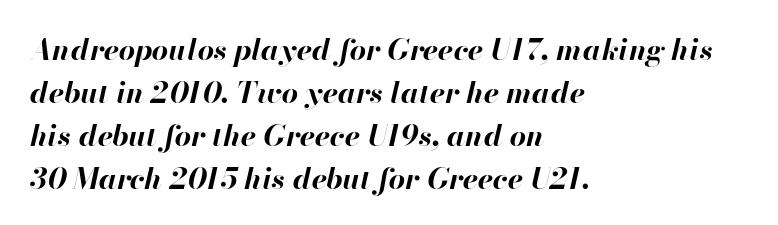
{"italic": "yes", "lean": "right", "slant_degrees": 13, "bold": "yes", "weight": "bold", "width": "normal", "stroke_contrast": "high", "x_height": "small", "monospaced": "no", "underline": "no", "align": "left", "line_spacing": "normal", "line_spacing_ratio": 1.48, "letter_spacing": "normal", "letter_spacing_em": 0.0, "glyph_px": 29}
